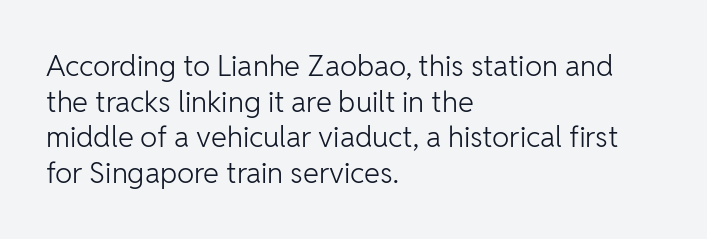
{"serif": "no", "italic": "no", "bold": "no", "weight": "light", "width": "normal", "stroke_contrast": "low", "x_height": "medium", "monospaced": "no", "underline": "no", "align": "left", "line_spacing_ratio": 1.23, "letter_spacing": "normal", "letter_spacing_em": 0.0, "glyph_px": 29}
